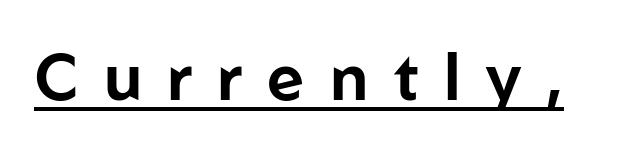
The image shows 65 px sans-serif type, upright; set unusually wide letter spacing (+0.39 em), underlined; low stroke contrast and a medium x-height.
